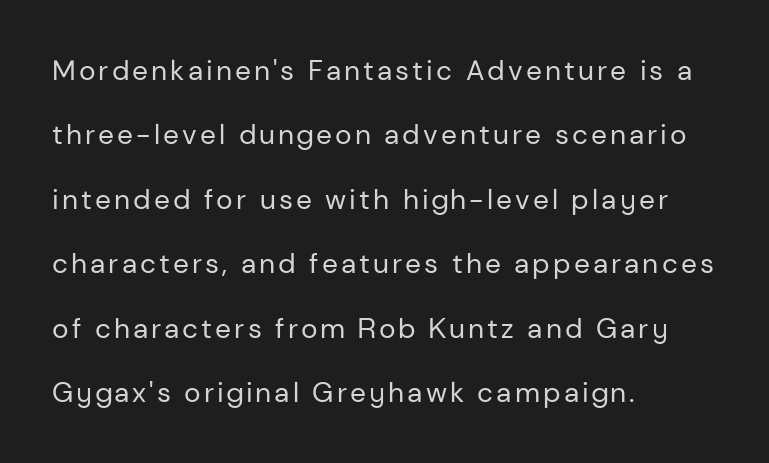
The glyphs in this specimen are sans serif. Vertically, the passage feels expansive, rows floating well apart. Where is the straight margin? On the left. The letters stand upright; this is a roman face.
